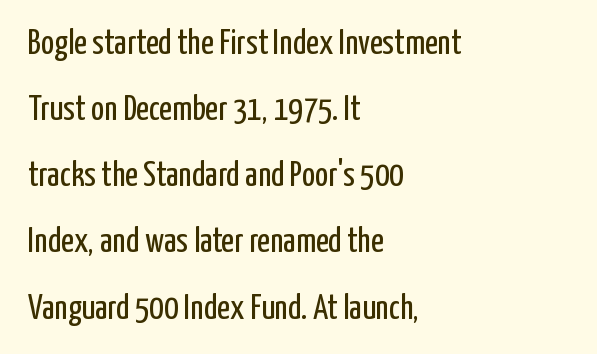
The image shows 35 px regular-weight, condensed sans-serif type, upright; set left-aligned, line spacing 1.89x, normal letter spacing, not underlined; low stroke contrast and a medium x-height.
